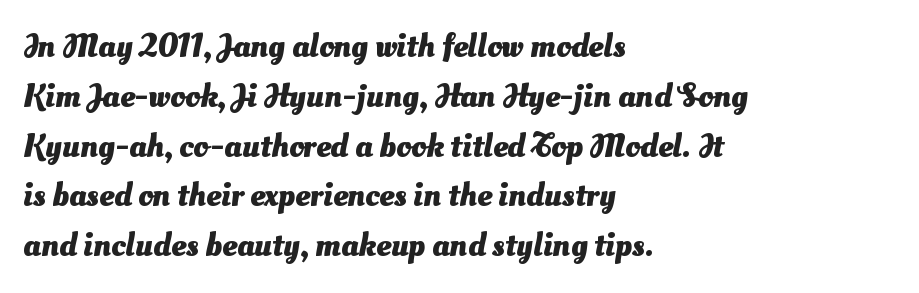
The image shows 33 px heavy sans-serif type; set left-aligned, normal line spacing (1.51x), normal letter spacing, not underlined; medium stroke contrast and a small x-height.
